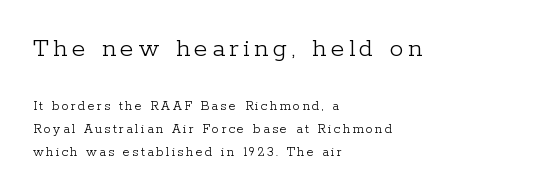
Typesetter's note — upper block bumped up in size, lower block left smaller. Line starts are locked; line ends wander. The strokes carry an ordinary text weight at most. Students, observe: this is what conventionally led text looks like. The specimen reads as upright at a glance.
